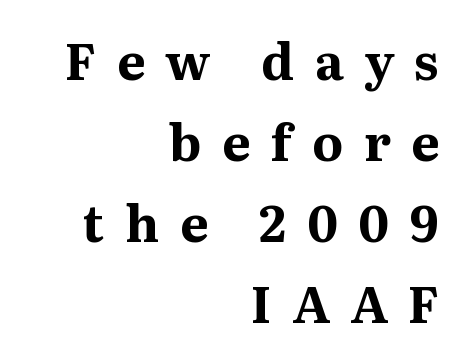
The image shows 50 px bold serif type, upright; set right-aligned, normal line spacing (1.62x), unusually wide letter spacing (+0.41 em), not underlined; medium stroke contrast and a medium x-height.
